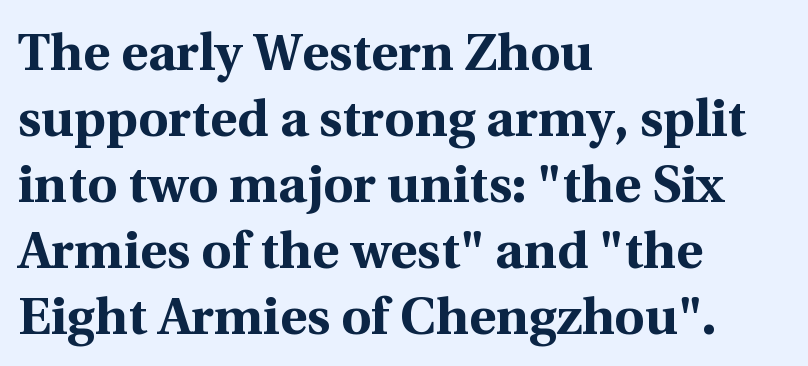
The image shows 52 px bold serif type, upright; set left-aligned, normal line spacing (1.27x), normal letter spacing, not underlined; a medium x-height.
